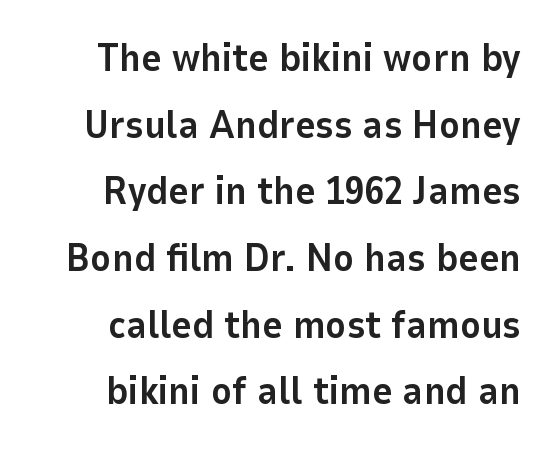
Q: Is the text bold? A: Yes.
Q: Is the text italic (slanted)? A: No, it is upright.
Q: Is the typeface a serif or a sans-serif typeface? A: Sans-serif.
Q: Is the text underlined? A: No.
Q: How is the paragraph aligned? A: Right-aligned.
Q: Is the spacing between letters normal or unusually wide? A: Normal.
Q: Width (condensed, normal, or wide)? A: Normal.
Q: Stroke contrast? A: Low.
Q: x-height? A: Medium.
Q: Monospaced? A: No.
